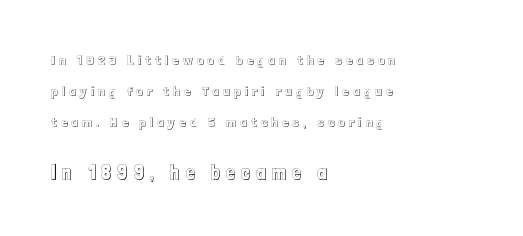
Q: Is the text italic (slanted)? A: No, it is upright.
Q: Is the text underlined? A: No.
Q: How is the paragraph aligned? A: Left-aligned.
Q: Is the spacing between letters normal or unusually wide? A: Unusually wide.
Q: Is the spacing between lines tight, normal or loose? A: Loose.
Q: Which block of text is set in a larger size, the first (top) or the second (bottom)? A: The second (bottom) one.
